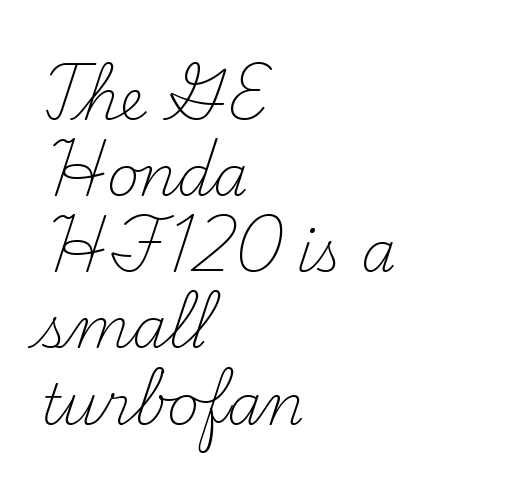
Q: Is the text bold? A: No.
Q: Is the text italic (slanted)? A: Yes.
Q: Is the text underlined? A: No.
Q: How is the paragraph aligned? A: Left-aligned.
Q: Is the spacing between letters normal or unusually wide? A: Normal.
Q: Is the spacing between lines tight, normal or loose? A: Normal.
Q: Width (condensed, normal, or wide)? A: Normal.
Q: Stroke contrast? A: Medium.
Q: x-height? A: Small.
Q: Monospaced? A: No.
